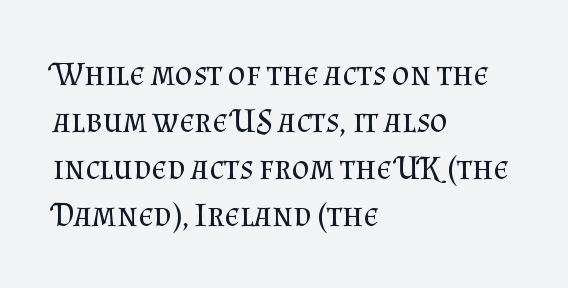
{"serif": "yes", "italic": "no", "bold": "no", "weight": "regular", "width": "normal", "stroke_contrast": "medium", "x_height": "small", "monospaced": "no", "underline": "no", "align": "left", "line_spacing": "normal", "line_spacing_ratio": 1.38, "letter_spacing": "normal", "letter_spacing_em": 0.0, "glyph_px": 34}
